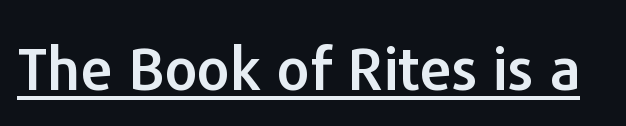
The image shows 58 px sans-serif type, upright; set normal letter spacing, underlined; low stroke contrast and a medium x-height.
